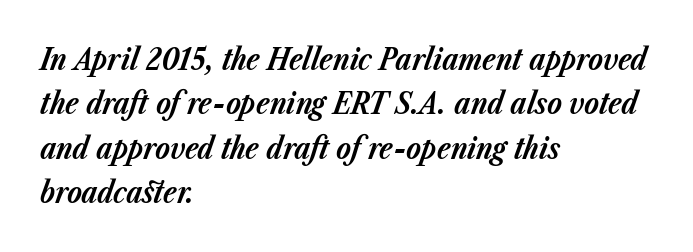
Q: Is the text bold? A: Yes.
Q: Is the text italic (slanted)? A: Yes, it leans right by about 23 degrees.
Q: Is the text underlined? A: No.
Q: How is the paragraph aligned? A: Left-aligned.
Q: Is the spacing between letters normal or unusually wide? A: Normal.
Q: Is the spacing between lines tight, normal or loose? A: Normal.
Q: Width (condensed, normal, or wide)? A: Normal.
Q: Stroke contrast? A: Low.
Q: x-height? A: Medium.
Q: Monospaced? A: No.
